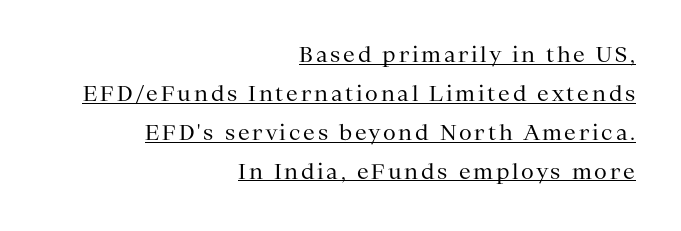
Decoration check: the copy is underlined. The strokes carry an ordinary text weight at most. Posture: upright roman. Every row of glyphs terminates at an identical x-position on the right.
